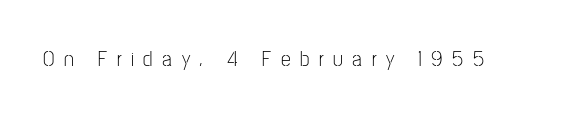
{"italic": "no", "bold": "no", "underline": "no", "letter_spacing": "wide", "letter_spacing_em": 0.43, "glyph_px": 22}
